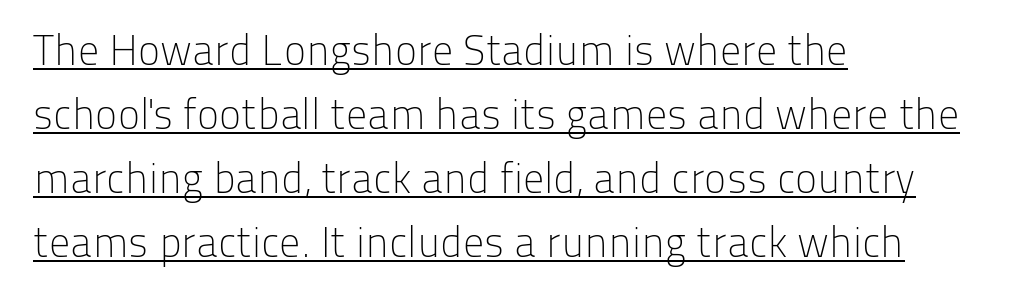
A normal amount of white space separates one row of letters from the next. Each word holds together tightly as a unit, with standard inter-letter gaps. A continuous stroke trails under the words, as in a hyperlink. Type style note: lacks serifs. Posture: vertical. Caption: face not bold, strokes unweighted.
